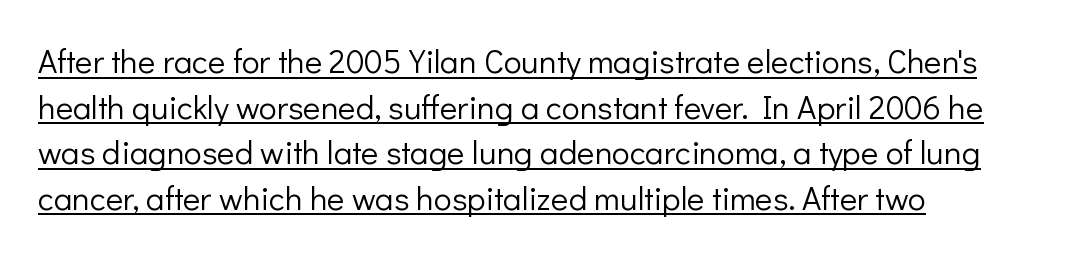
The image shows 33 px light sans-serif type, upright; set left-aligned, normal line spacing (1.38x), normal letter spacing, underlined; low stroke contrast and a medium x-height.
